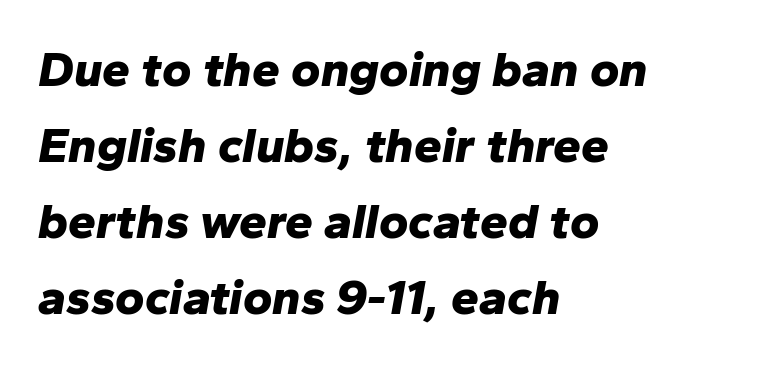
{"italic": "yes", "lean": "right", "slant_degrees": 10, "bold": "yes", "weight": "bold", "width": "normal", "stroke_contrast": "low", "x_height": "medium", "monospaced": "no", "underline": "no", "align": "left", "line_spacing": "normal", "line_spacing_ratio": 1.52, "letter_spacing": "normal", "letter_spacing_em": 0.0, "glyph_px": 50}
